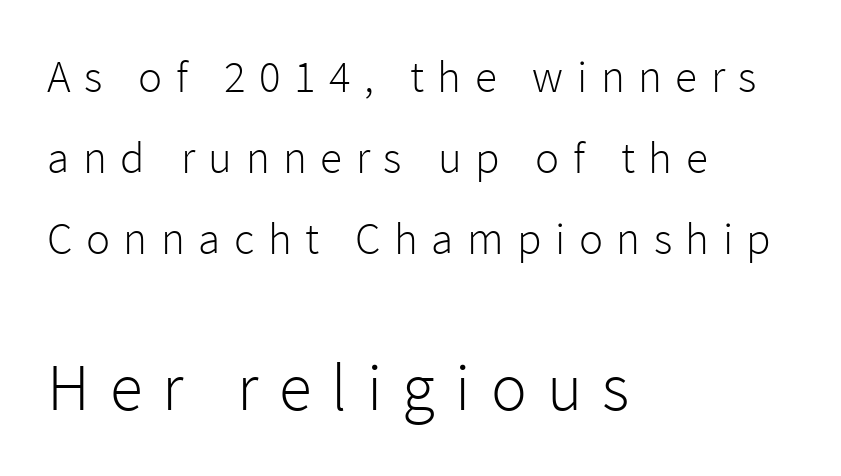
The image shows 67 px light sans-serif type, upright; set left-aligned, line spacing 1.8x, unusually wide letter spacing (+0.3 em), not underlined; the second (bottom) block is 1.49x larger; low stroke contrast and a medium x-height.
